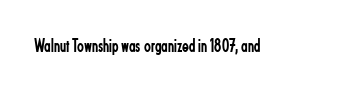
The image shows 20 px text type, upright; set normal letter spacing, not underlined.
